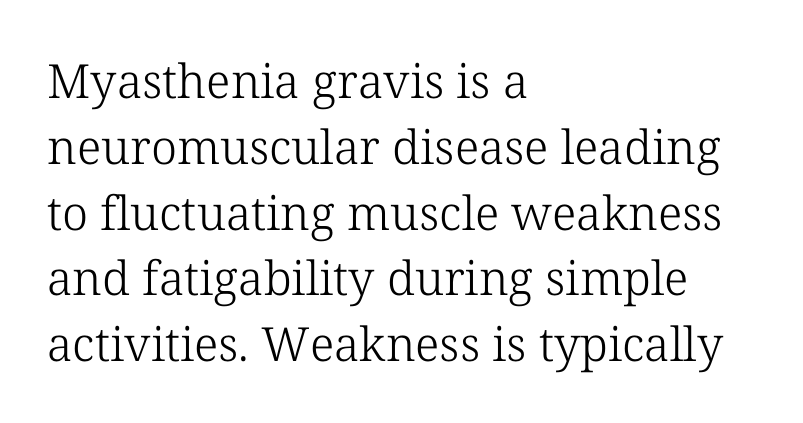
Q: Is the text bold? A: No.
Q: Is the text italic (slanted)? A: No, it is upright.
Q: Is the typeface a serif or a sans-serif typeface? A: Serif.
Q: Is the text underlined? A: No.
Q: How is the paragraph aligned? A: Left-aligned.
Q: Is the spacing between letters normal or unusually wide? A: Normal.
Q: Is the spacing between lines tight, normal or loose? A: Normal.
Q: Width (condensed, normal, or wide)? A: Normal.
Q: Stroke contrast? A: Low.
Q: x-height? A: Medium.
Q: Monospaced? A: No.
